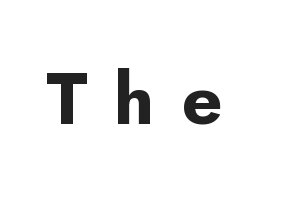
Just letters on the line, the space beneath them empty. Observe the absence of serifs on each vertical stroke in this sample. Inter-character spacing is expanded well beyond the font's built-in metrics. Stroke thickness is high; the sample reads as a true bold.
